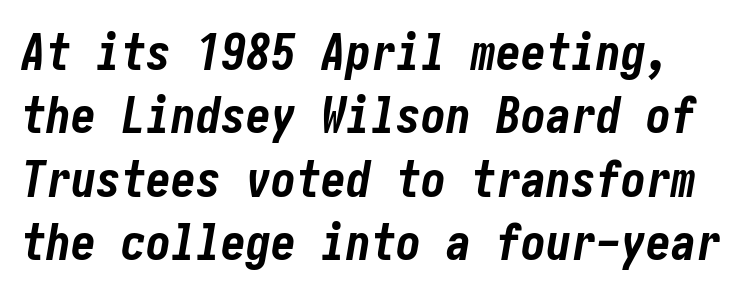
The image shows 50 px bold, condensed type, italic (leaning right); set normal line spacing (1.27x), normal letter spacing, not underlined; low stroke contrast and a medium x-height.
